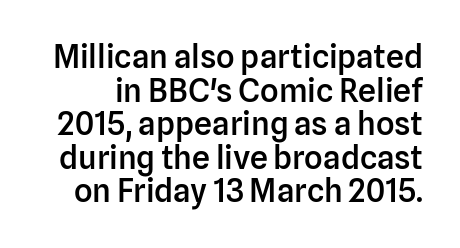
{"serif": "no", "italic": "no", "bold": "semi", "weight": "semibold", "width": "normal", "stroke_contrast": "low", "x_height": "medium", "monospaced": "no", "underline": "no", "line_spacing": "tight", "line_spacing_ratio": 1.05, "letter_spacing": "normal", "letter_spacing_em": 0.0, "glyph_px": 32}
